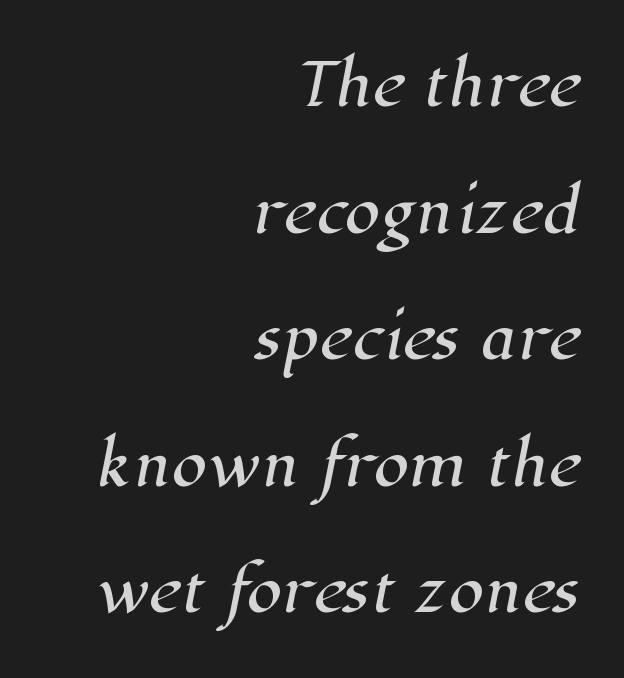
Q: Is the typeface a serif or a sans-serif typeface? A: Serif.
Q: Is the text underlined? A: No.
Q: How is the paragraph aligned? A: Right-aligned.
Q: Is the spacing between letters normal or unusually wide? A: Normal.
Q: Is the spacing between lines tight, normal or loose? A: Loose.
Q: Width (condensed, normal, or wide)? A: Normal.
Q: Stroke contrast? A: High.
Q: x-height? A: Medium.
Q: Monospaced? A: No.
